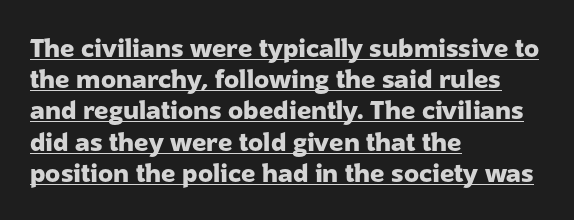
The image shows 25 px bold type, upright; set left-aligned, normal line spacing (1.25x), normal letter spacing, underlined.
